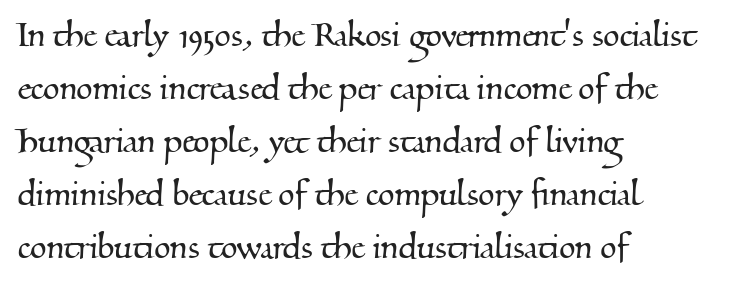
The image shows 42 px serif type; set left-aligned, normal line spacing (1.26x), normal letter spacing, not underlined; medium stroke contrast and a small x-height.
